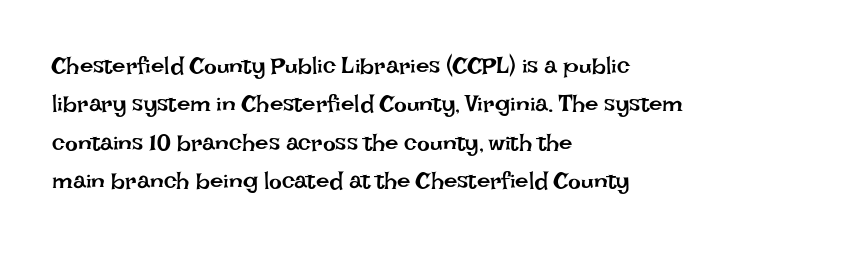
The image shows 24 px text type, upright; set left-aligned, normal line spacing (1.6x), normal letter spacing, not underlined.
